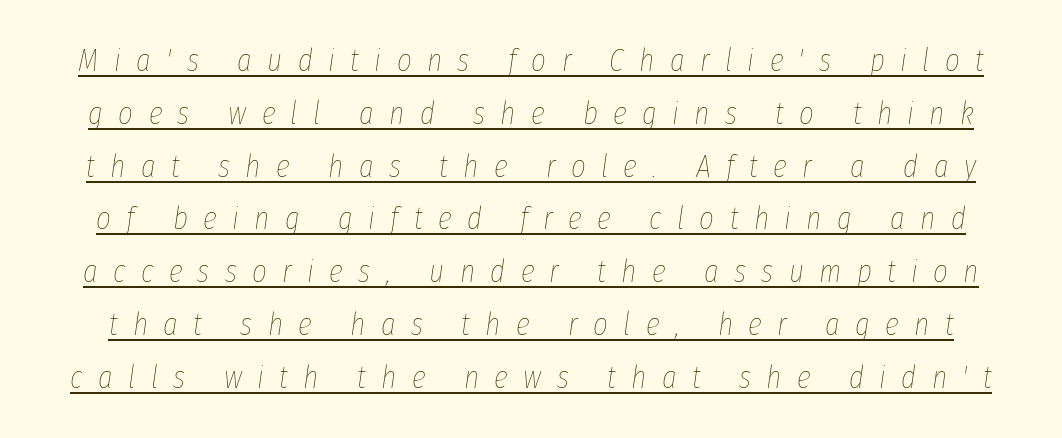
Tracking value appears strongly positive — letters spread wide. Beneath each row of characters lies a ruled line. A typesetter would mark this as italic. Proportional: the letters do not fall into vertical columns. Stems here are at most as thick as an everyday book face. Rows of type keep a routine distance in the vertical direction.
